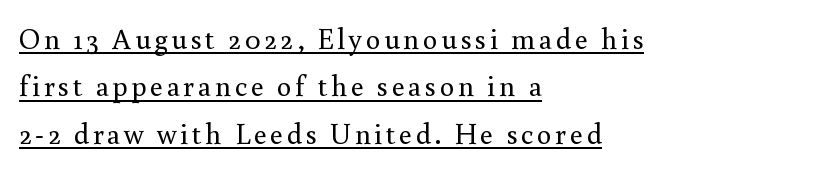
Q: Is the text bold? A: No.
Q: Is the text italic (slanted)? A: No, it is upright.
Q: Is the typeface a serif or a sans-serif typeface? A: Serif.
Q: Is the text underlined? A: Yes.
Q: How is the paragraph aligned? A: Left-aligned.
Q: Is the spacing between lines tight, normal or loose? A: Normal.
Q: Width (condensed, normal, or wide)? A: Normal.
Q: x-height? A: Small.
Q: Monospaced? A: No.
